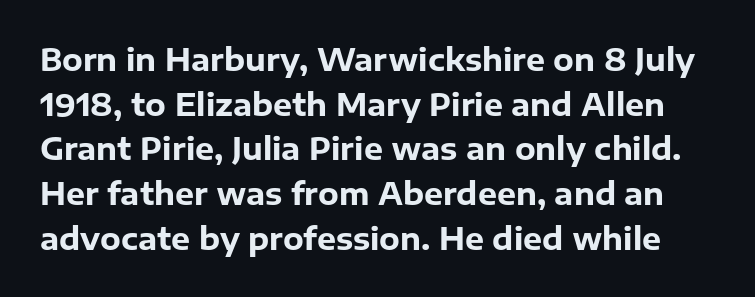
Is the letter spacing exaggerated? No — it looks like the ordinary default. Students, observe: this is what conventionally led text looks like. Underline: absent. Look at the bottom of the vertical strokes: they stop flat, with no serifs.
